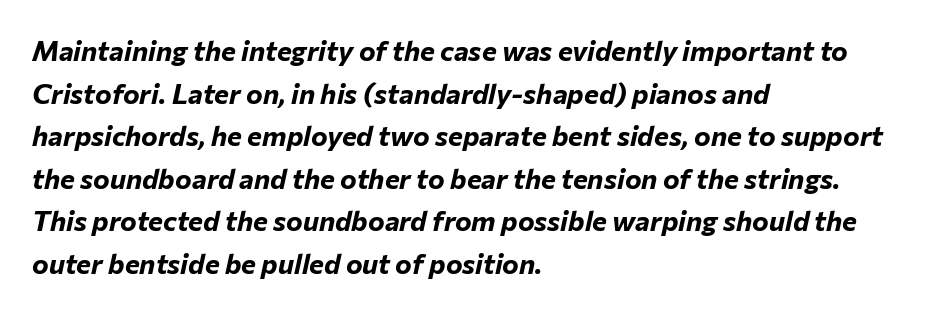
{"italic": "yes", "lean": "right", "slant_degrees": 12, "bold": "yes", "weight": "bold", "width": "normal", "stroke_contrast": "low", "x_height": "medium", "monospaced": "no", "underline": "no", "align": "left", "line_spacing": "normal", "line_spacing_ratio": 1.52, "letter_spacing": "normal", "letter_spacing_em": 0.0, "glyph_px": 28}
